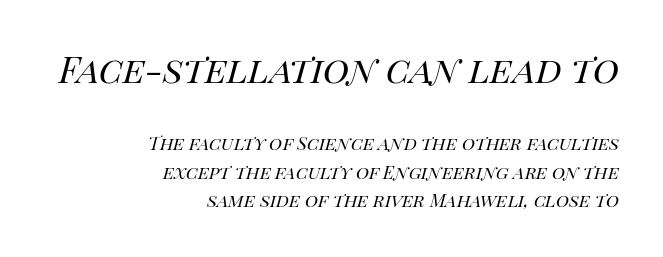
The image shows 36 px regular-weight type, italic (leaning right); set right-aligned, normal line spacing (1.59x), normal letter spacing, not underlined; the first (top) block is 2.0x larger; high stroke contrast and a large x-height.
